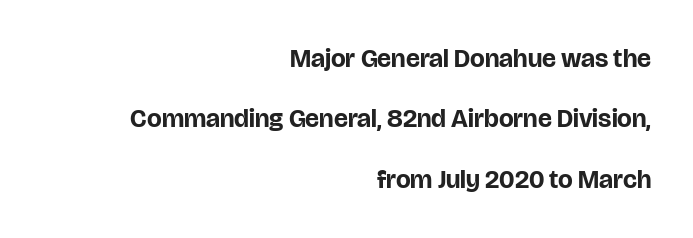
{"italic": "no", "bold": "yes", "underline": "no", "align": "right", "line_spacing": "loose", "line_spacing_ratio": 2.32, "letter_spacing": "normal", "letter_spacing_em": 0.0, "glyph_px": 26}
